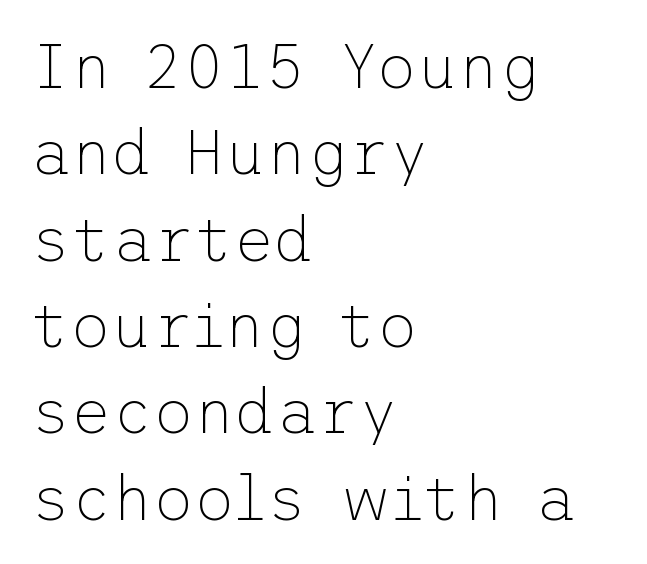
The rendering uses a moderate line-height, typical for paragraphs. Descenders hang freely into open space. In terms of letterform style, serifs are entirely absent. Every row of glyphs begins at an identical x-position on the left. Weight: in the light-to-regular range. Ordinary non-slanted type is in use.
